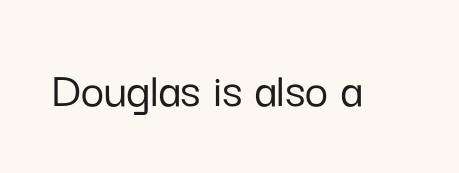
Q: Is the text italic (slanted)? A: No, it is upright.
Q: Is the typeface a serif or a sans-serif typeface? A: Sans-serif.
Q: Is the text underlined? A: No.
Q: Is the spacing between letters normal or unusually wide? A: Normal.
Q: Width (condensed, normal, or wide)? A: Normal.
Q: Stroke contrast? A: Low.
Q: x-height? A: Medium.
Q: Monospaced? A: No.
